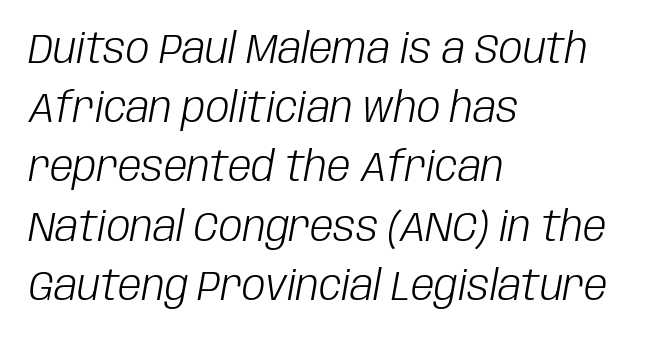
Vertically, the passage feels balanced, rows spaced as you'd expect. Characters follow at the spacing the type designer built in. Weight: not bold — regular or lighter. Rendered with sloped, italic letterforms. No word sits above an underline.
